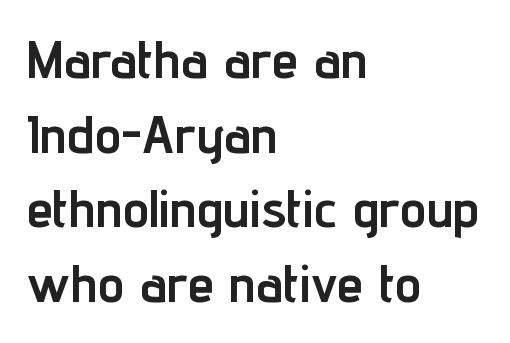
{"serif": "no", "italic": "no", "bold": "yes", "weight": "semibold", "width": "condensed", "stroke_contrast": "low", "x_height": "medium", "monospaced": "no", "underline": "no", "align": "left", "line_spacing": "normal", "line_spacing_ratio": 1.41, "letter_spacing": "normal", "letter_spacing_em": 0.0, "glyph_px": 53}
